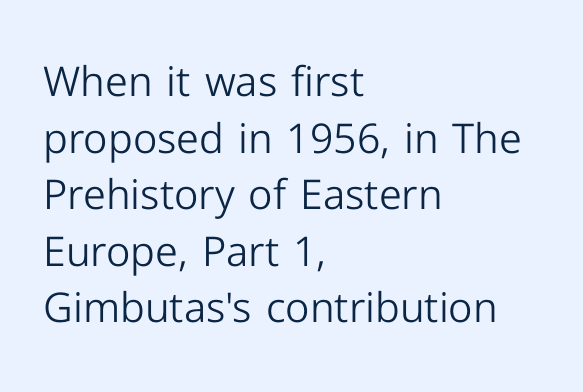
{"serif": "no", "italic": "no", "bold": "no", "weight": "light", "width": "normal", "stroke_contrast": "low", "x_height": "medium", "monospaced": "no", "underline": "no", "align": "left", "line_spacing": "normal", "line_spacing_ratio": 1.38, "letter_spacing": "normal", "letter_spacing_em": 0.0, "glyph_px": 41}
